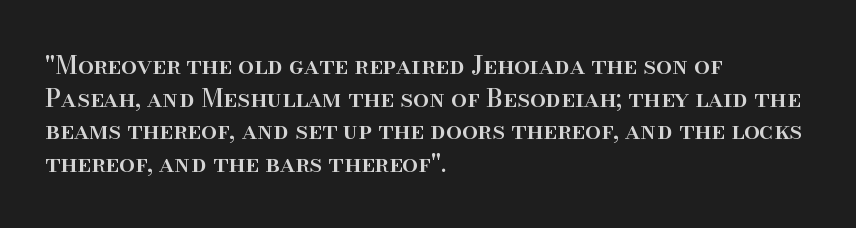
{"italic": "no", "underline": "no", "align": "left", "line_spacing": "normal", "line_spacing_ratio": 1.31, "letter_spacing": "normal", "letter_spacing_em": 0.0, "glyph_px": 25}
